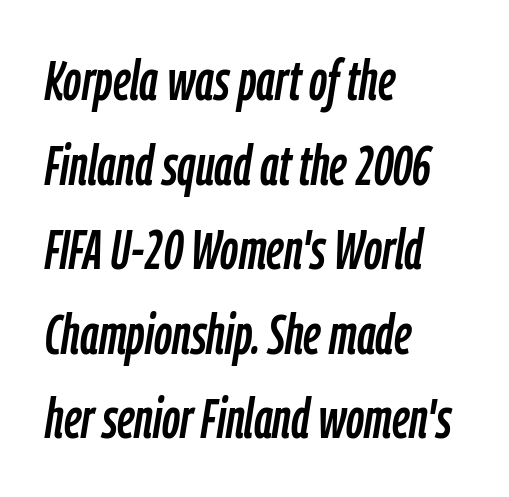
{"italic": "yes", "lean": "right", "slant_degrees": 9, "width": "condensed", "stroke_contrast": "low", "x_height": "medium", "monospaced": "no", "underline": "no", "align": "left", "line_spacing": "normal", "line_spacing_ratio": 1.51, "letter_spacing": "normal", "letter_spacing_em": 0.0, "glyph_px": 56}
